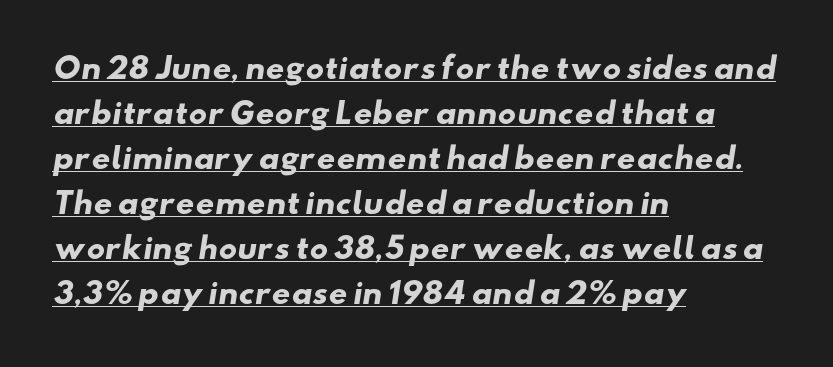
{"serif": "no", "bold": "yes", "weight": "heavy", "width": "wide", "stroke_contrast": "low", "x_height": "small", "monospaced": "no", "underline": "yes", "align": "left", "line_spacing": "normal", "line_spacing_ratio": 1.55, "letter_spacing": "normal", "letter_spacing_em": 0.0, "glyph_px": 29}
